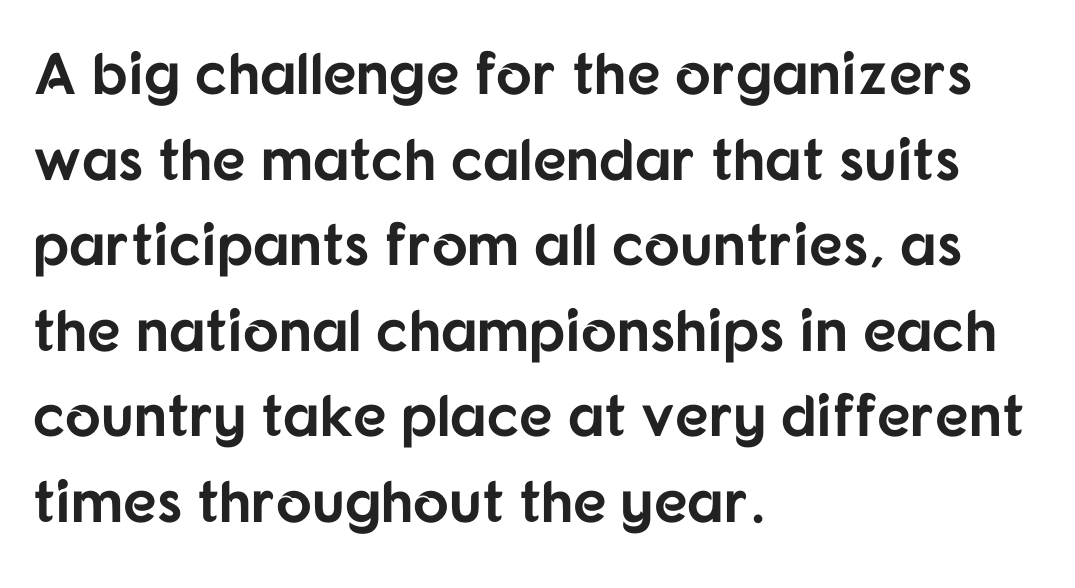
The image shows 59 px bold sans-serif type, upright; set left-aligned, normal line spacing (1.45x), normal letter spacing, not underlined; low stroke contrast and a medium x-height.
